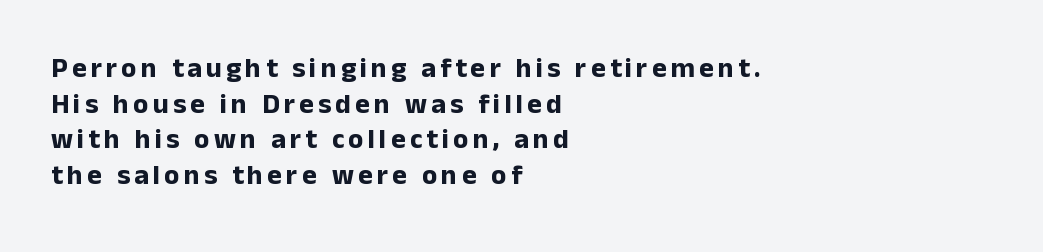
Q: Is the text bold? A: Yes.
Q: Is the text italic (slanted)? A: No, it is upright.
Q: Is the typeface a serif or a sans-serif typeface? A: Sans-serif.
Q: Is the text underlined? A: No.
Q: How is the paragraph aligned? A: Left-aligned.
Q: Is the spacing between lines tight, normal or loose? A: Normal.
Q: Width (condensed, normal, or wide)? A: Normal.
Q: Stroke contrast? A: Low.
Q: x-height? A: Medium.
Q: Monospaced? A: No.
